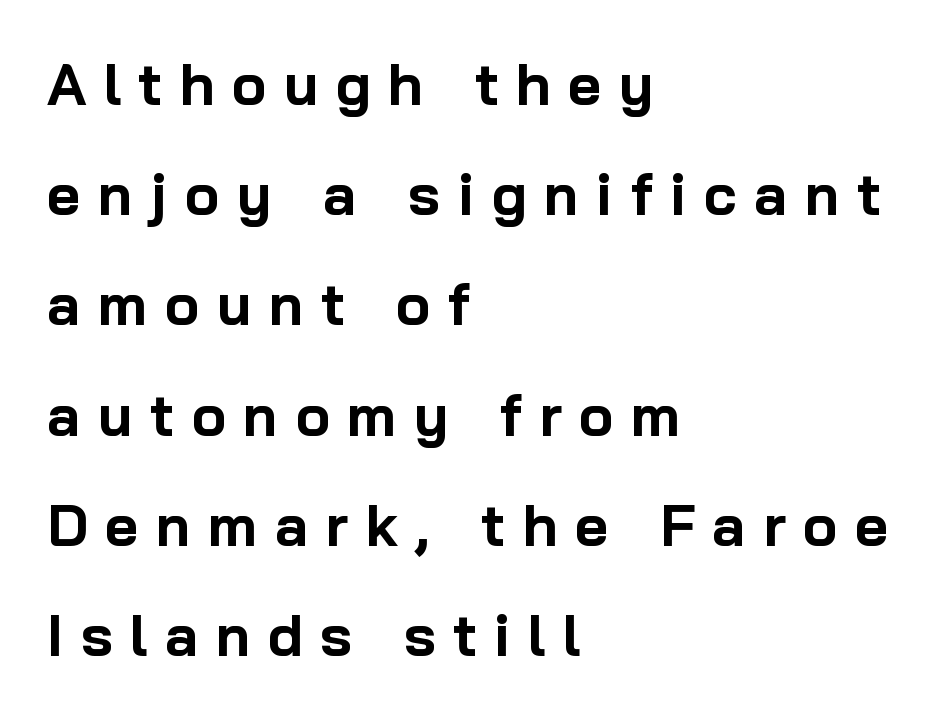
{"serif": "no", "italic": "no", "bold": "yes", "weight": "bold", "width": "normal", "stroke_contrast": "low", "x_height": "medium", "monospaced": "no", "underline": "no", "align": "left", "line_spacing": "loose", "line_spacing_ratio": 1.9, "letter_spacing": "wide", "letter_spacing_em": 0.3, "glyph_px": 58}
